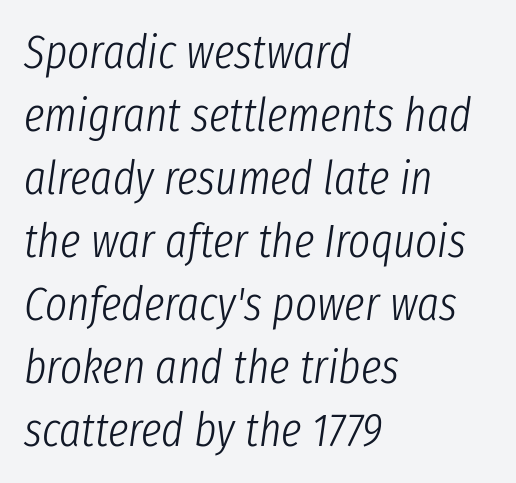
The image shows 47 px light, condensed type, italic (leaning right); set left-aligned, normal line spacing (1.34x), normal letter spacing, not underlined; low stroke contrast and a medium x-height.
